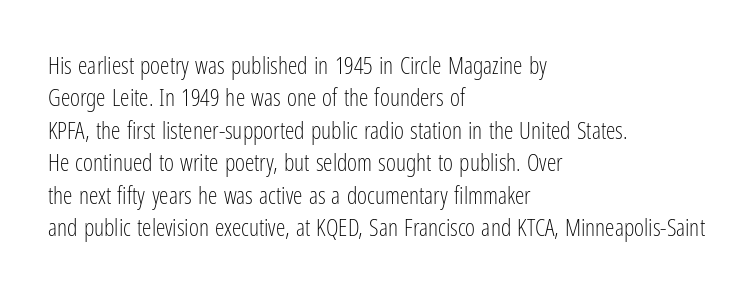
The typesetter chose a ragged-right arrangement here. In terms of letterspacing, this is plain default setting. Descenders hang freely into open space. A typesetter would call this leading conventional body-copy spacing. Stems and bowls with no extra thickness — not bold.
